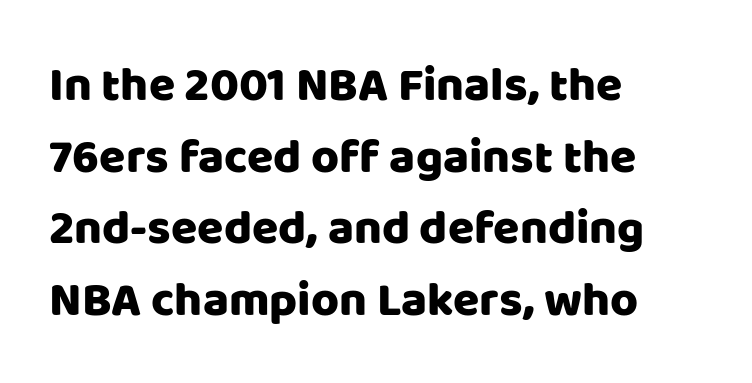
The image shows 48 px sans-serif type, upright; set left-aligned, normal line spacing (1.49x), normal letter spacing, not underlined; low stroke contrast and a large x-height.
